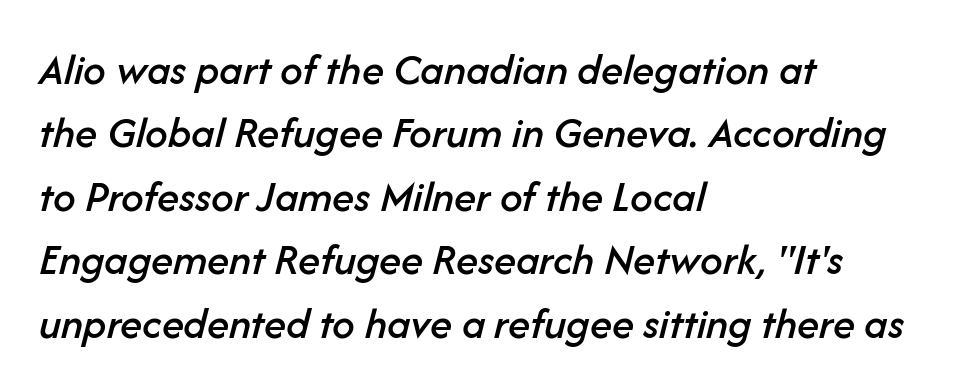
Q: Is the text italic (slanted)? A: Yes, it leans right by about 14 degrees.
Q: Is the text underlined? A: No.
Q: How is the paragraph aligned? A: Left-aligned.
Q: Is the spacing between letters normal or unusually wide? A: Normal.
Q: Is the spacing between lines tight, normal or loose? A: Normal.
Q: Width (condensed, normal, or wide)? A: Normal.
Q: Stroke contrast? A: Low.
Q: x-height? A: Medium.
Q: Monospaced? A: No.
